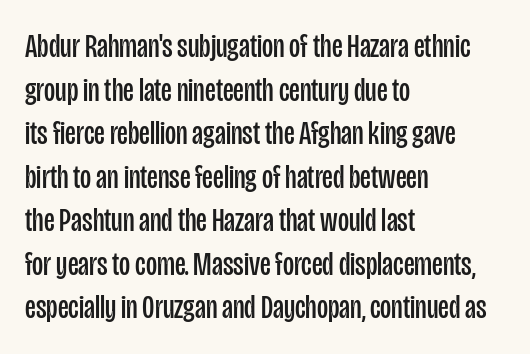
Q: Is the text bold? A: No.
Q: Is the text italic (slanted)? A: No, it is upright.
Q: Is the typeface a serif or a sans-serif typeface? A: Sans-serif.
Q: Is the text underlined? A: No.
Q: How is the paragraph aligned? A: Left-aligned.
Q: Is the spacing between letters normal or unusually wide? A: Normal.
Q: Is the spacing between lines tight, normal or loose? A: Normal.
Q: Width (condensed, normal, or wide)? A: Condensed.
Q: Stroke contrast? A: Low.
Q: x-height? A: Large.
Q: Monospaced? A: No.
